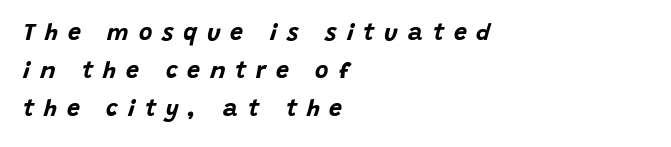
Q: Is the text bold? A: Yes.
Q: Is the text italic (slanted)? A: Yes, it leans right by about 15 degrees.
Q: Is the text underlined? A: No.
Q: How is the paragraph aligned? A: Left-aligned.
Q: Is the spacing between letters normal or unusually wide? A: Unusually wide.
Q: Is the spacing between lines tight, normal or loose? A: Normal.
